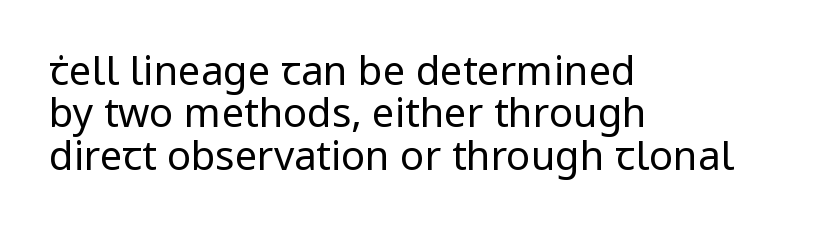
The image shows 40 px regular-weight sans-serif type, upright; set left-aligned, tight line spacing (1.06x), normal letter spacing, not underlined; low stroke contrast and a medium x-height.
